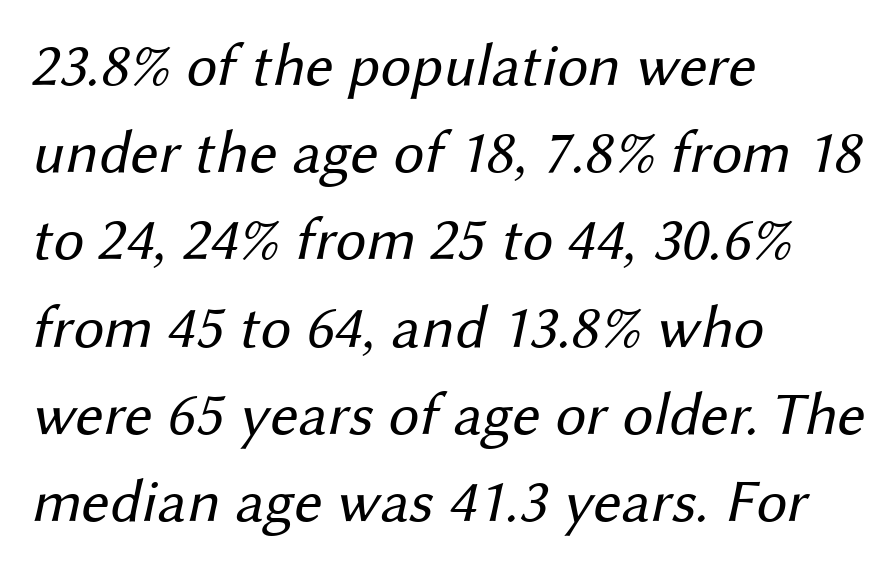
Q: Is the text bold? A: No.
Q: Is the typeface a serif or a sans-serif typeface? A: Sans-serif.
Q: Is the text underlined? A: No.
Q: How is the paragraph aligned? A: Left-aligned.
Q: Is the spacing between letters normal or unusually wide? A: Normal.
Q: Is the spacing between lines tight, normal or loose? A: Normal.
Q: Width (condensed, normal, or wide)? A: Normal.
Q: Stroke contrast? A: Medium.
Q: x-height? A: Medium.
Q: Monospaced? A: No.
